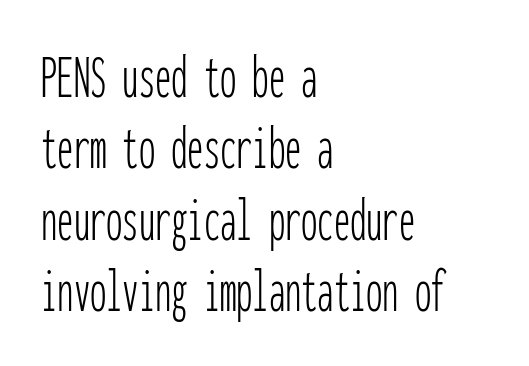
{"serif": "no", "italic": "no", "bold": "no", "weight": "thin", "width": "condensed", "stroke_contrast": "low", "x_height": "medium", "monospaced": "yes", "underline": "no", "align": "left", "line_spacing": "tight", "line_spacing_ratio": 1.1, "letter_spacing": "normal", "letter_spacing_em": 0.0, "glyph_px": 65}
